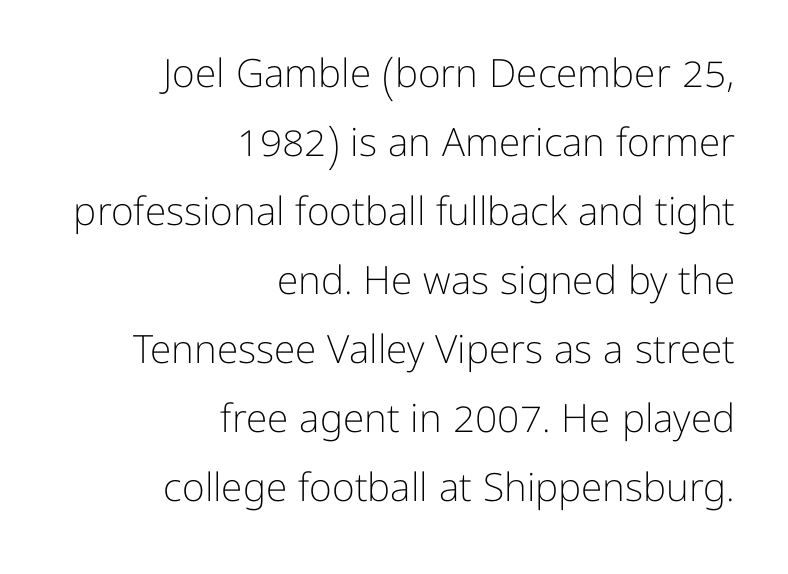
{"serif": "no", "italic": "no", "bold": "no", "weight": "light", "width": "normal", "stroke_contrast": "low", "x_height": "medium", "monospaced": "no", "underline": "no", "align": "right", "line_spacing_ratio": 1.77, "letter_spacing": "normal", "letter_spacing_em": 0.0, "glyph_px": 39}
